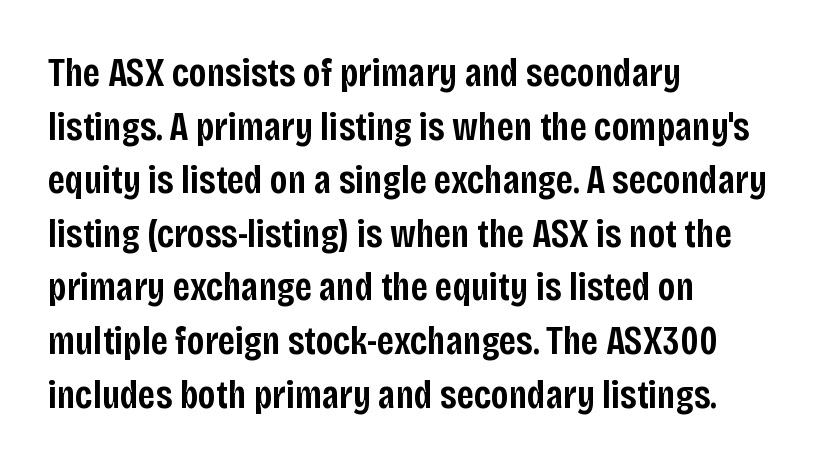
{"serif": "no", "italic": "no", "bold": "semi", "weight": "semibold", "width": "condensed", "stroke_contrast": "low", "x_height": "large", "monospaced": "no", "underline": "no", "align": "left", "line_spacing": "normal", "line_spacing_ratio": 1.34, "letter_spacing": "normal", "letter_spacing_em": 0.0, "glyph_px": 40}
